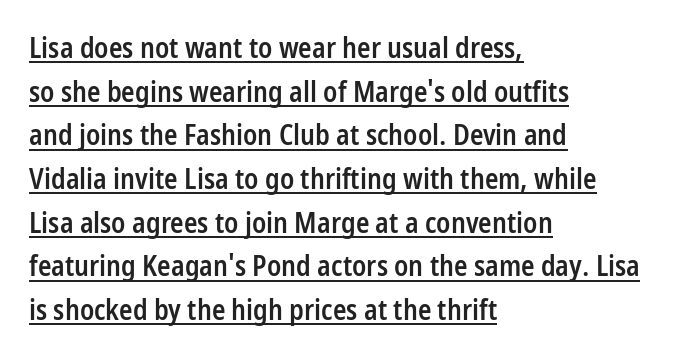
{"serif": "no", "italic": "no", "bold": "semi", "weight": "semibold", "width": "condensed", "stroke_contrast": "low", "x_height": "medium", "monospaced": "no", "underline": "yes", "align": "left", "line_spacing": "normal", "line_spacing_ratio": 1.56, "letter_spacing": "normal", "letter_spacing_em": 0.0, "glyph_px": 28}
